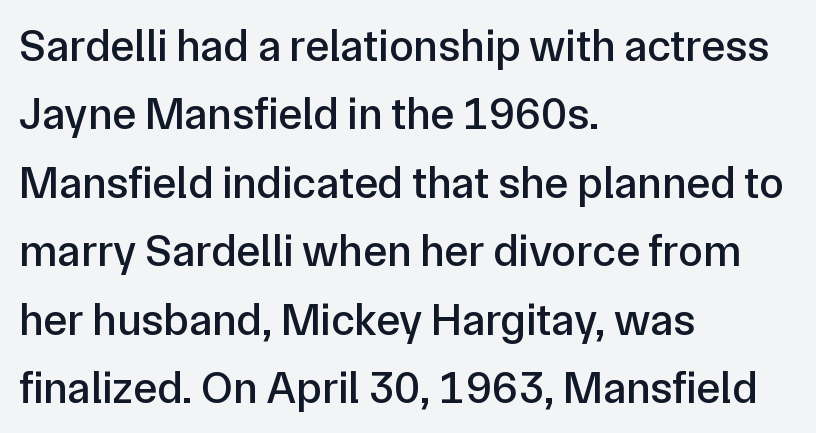
Q: Is the text italic (slanted)? A: No, it is upright.
Q: Is the typeface a serif or a sans-serif typeface? A: Sans-serif.
Q: Is the text underlined? A: No.
Q: How is the paragraph aligned? A: Left-aligned.
Q: Is the spacing between letters normal or unusually wide? A: Normal.
Q: Is the spacing between lines tight, normal or loose? A: Normal.
Q: Width (condensed, normal, or wide)? A: Normal.
Q: Stroke contrast? A: Low.
Q: x-height? A: Medium.
Q: Monospaced? A: No.
